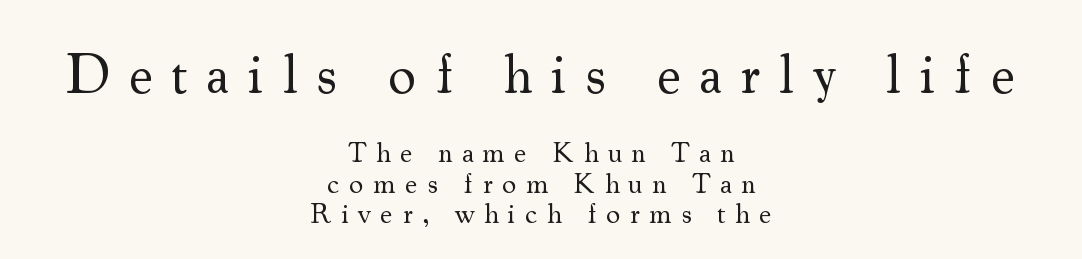
{"serif": "yes", "italic": "no", "bold": "no", "weight": "regular", "width": "normal", "stroke_contrast": "medium", "x_height": "small", "monospaced": "no", "underline": "no", "align": "center", "line_spacing": "tight", "line_spacing_ratio": 1.08, "letter_spacing": "wide", "letter_spacing_em": 0.34, "larger_block": "first", "size_ratio": 1.96, "glyph_px": 55}
